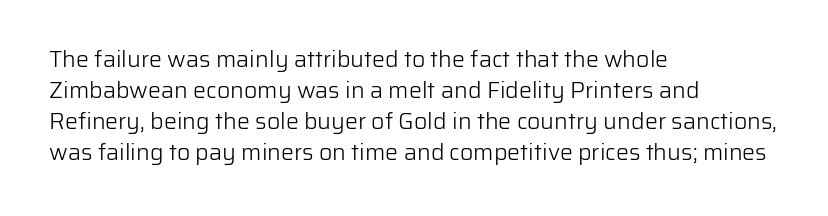
Posture: upright roman. The ragged edge is on the right, which tells us the setting is flush left. Reading down the column, the eye jumps a familiar distance to each next line. The specimen omits any rule beneath the text block's lines. The face looks like a standard text weight, possibly lighter.
